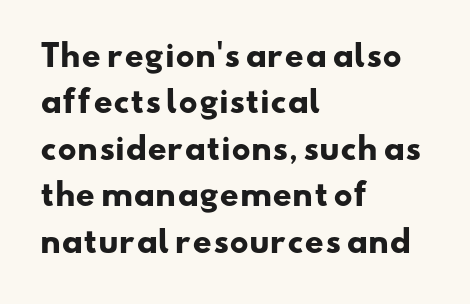
{"serif": "no", "bold": "yes", "weight": "heavy", "width": "wide", "stroke_contrast": "low", "x_height": "small", "monospaced": "no", "underline": "no", "align": "left", "line_spacing": "normal", "line_spacing_ratio": 1.55, "letter_spacing": "normal", "letter_spacing_em": 0.0, "glyph_px": 30}
